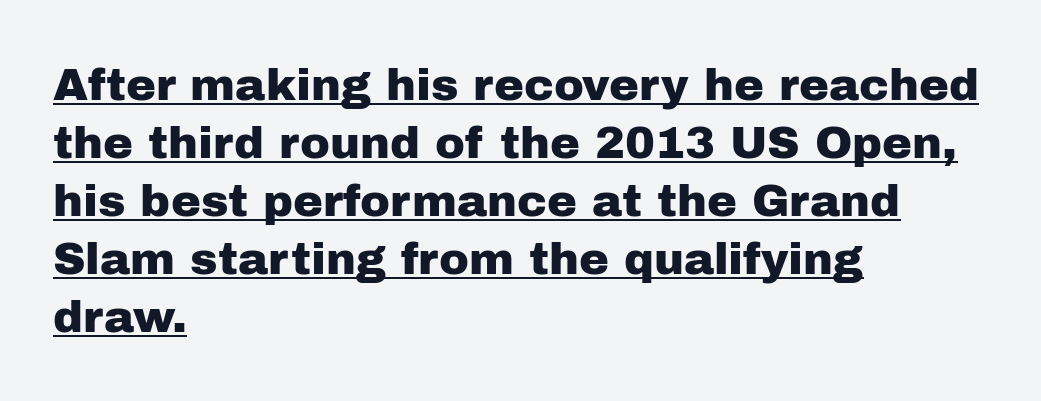
The image shows 45 px sans-serif type, upright; set left-aligned, normal line spacing (1.29x), normal letter spacing, underlined; low stroke contrast and a medium x-height.
